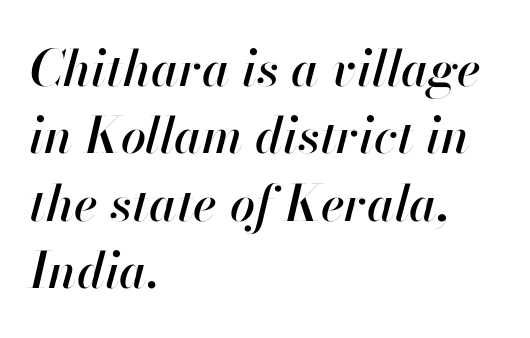
The image shows 50 px text type, italic (leaning right); set left-aligned, normal line spacing (1.35x), normal letter spacing, not underlined; high stroke contrast and a small x-height.
